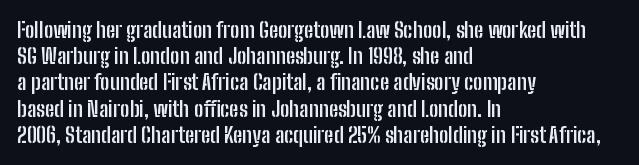
The image shows 21 px bold type, upright; set left-aligned, normal line spacing (1.25x), normal letter spacing, not underlined.
